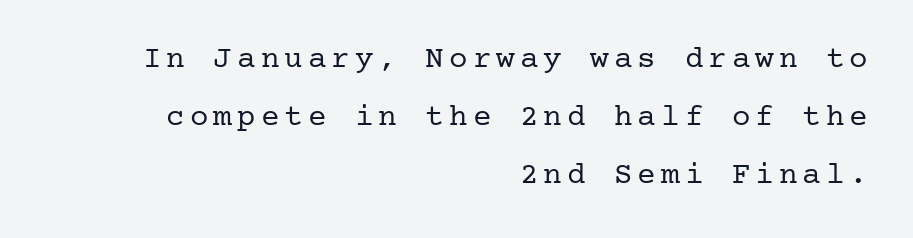
These lines stack with their right ends in a neat column. These glyphs show unthickened strokes, regular width or finer. Check where the strokes stop: tiny serifs finish them off. Ordinary non-slanted type is in use. A bare baseline throughout the passage.
